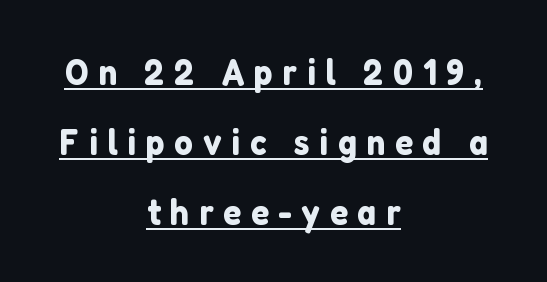
{"serif": "no", "italic": "no", "width": "normal", "stroke_contrast": "low", "x_height": "medium", "monospaced": "no", "underline": "yes", "align": "center", "line_spacing_ratio": 1.89, "letter_spacing": "wide", "letter_spacing_em": 0.26, "glyph_px": 37}
